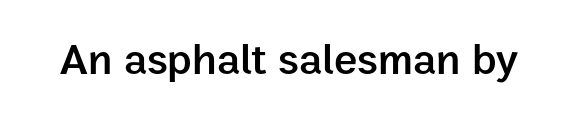
Q: Is the text bold? A: Semi-bold.
Q: Is the text italic (slanted)? A: No, it is upright.
Q: Is the typeface a serif or a sans-serif typeface? A: Sans-serif.
Q: Is the text underlined? A: No.
Q: Is the spacing between letters normal or unusually wide? A: Normal.
Q: Width (condensed, normal, or wide)? A: Normal.
Q: Stroke contrast? A: Low.
Q: x-height? A: Medium.
Q: Monospaced? A: No.
